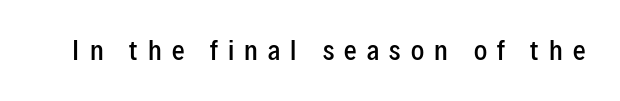
The image shows 25 px text type, upright; set unusually wide letter spacing (+0.41 em), not underlined.
